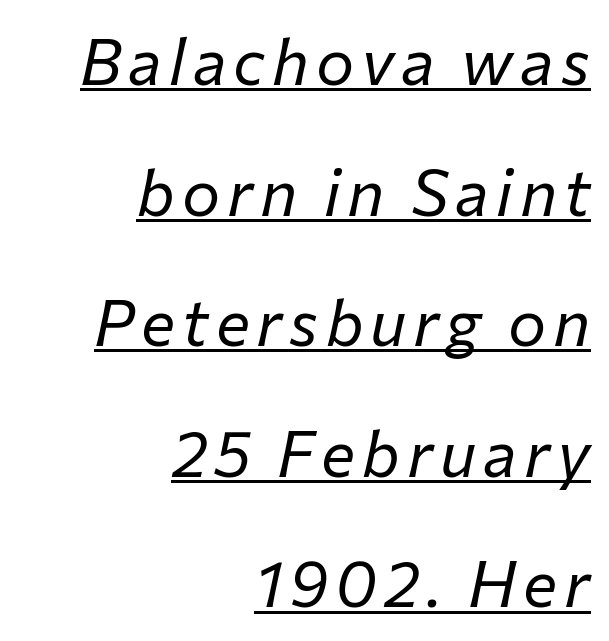
Q: Is the text bold? A: No.
Q: Is the text italic (slanted)? A: Yes, it leans right by about 12 degrees.
Q: Is the text underlined? A: Yes.
Q: How is the paragraph aligned? A: Right-aligned.
Q: Is the spacing between lines tight, normal or loose? A: Loose.
Q: Width (condensed, normal, or wide)? A: Normal.
Q: Stroke contrast? A: Low.
Q: x-height? A: Medium.
Q: Monospaced? A: No.
